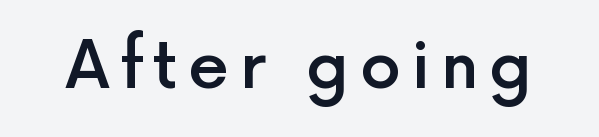
Q: Is the text bold? A: Semi-bold.
Q: Is the text italic (slanted)? A: No, it is upright.
Q: Is the typeface a serif or a sans-serif typeface? A: Sans-serif.
Q: Is the text underlined? A: No.
Q: Width (condensed, normal, or wide)? A: Normal.
Q: x-height? A: Medium.
Q: Monospaced? A: No.
